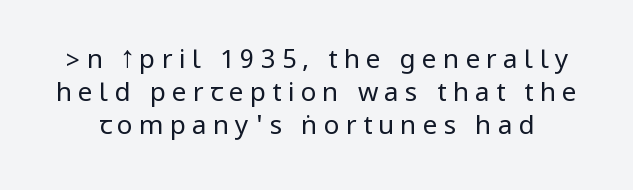
{"italic": "no", "bold": "no", "underline": "no", "line_spacing": "normal", "line_spacing_ratio": 1.27, "letter_spacing": "wide", "letter_spacing_em": 0.24, "glyph_px": 26}
